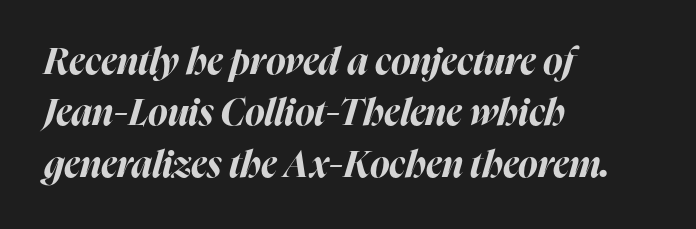
Visually the block forms a straight wall on the left and a jagged coastline on the right. These lines sit exactly where default settings would place them. These lines are rendered in a variable-pitch font. The strokes are fattened all the way to bold. Anything drawn beneath the words? Only blank space.
